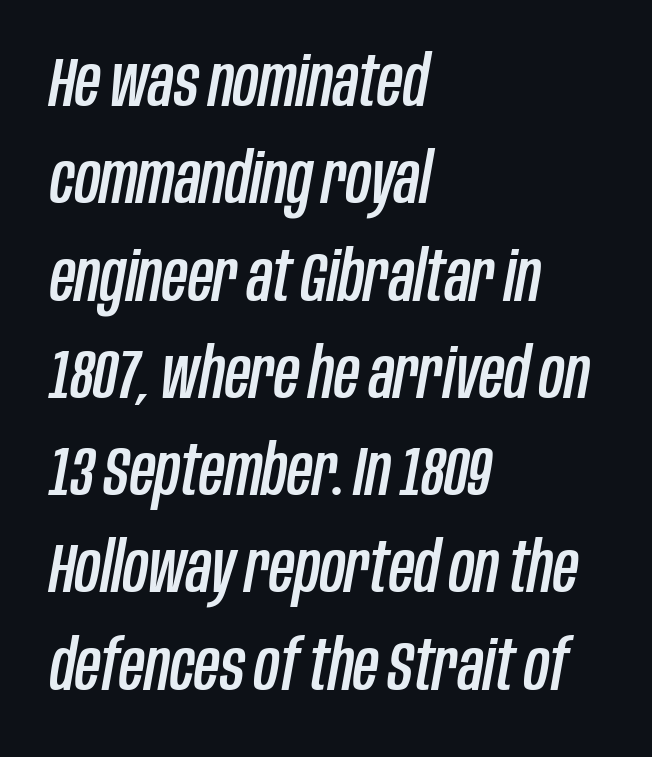
Q: Is the text italic (slanted)? A: Yes, it leans right by about 10 degrees.
Q: Is the text underlined? A: No.
Q: How is the paragraph aligned? A: Left-aligned.
Q: Is the spacing between letters normal or unusually wide? A: Normal.
Q: Is the spacing between lines tight, normal or loose? A: Normal.
Q: Width (condensed, normal, or wide)? A: Condensed.
Q: Stroke contrast? A: Low.
Q: x-height? A: Large.
Q: Monospaced? A: No.
